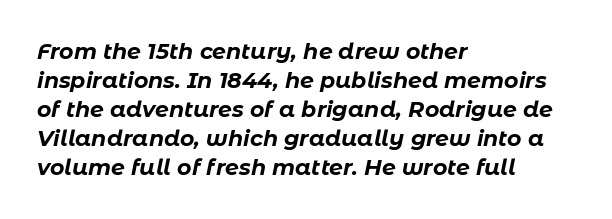
These lines were composed using italics. This sample keeps an unexceptional amount of space between lines. You could call the tracking neutral — neither tight nor loose. Emphasis by weight is at full strength: bold. All the whitespace from short lines collects on the right. Lines of text with bare space underneath.
